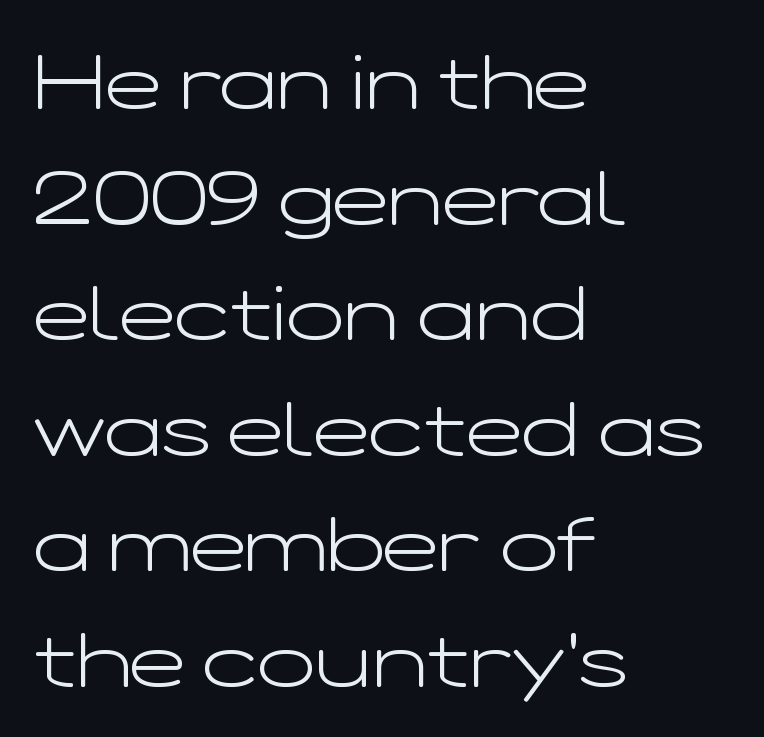
The image shows 76 px light, wide sans-serif type, upright; set left-aligned, normal line spacing (1.52x), normal letter spacing, not underlined; low stroke contrast and a medium x-height.
